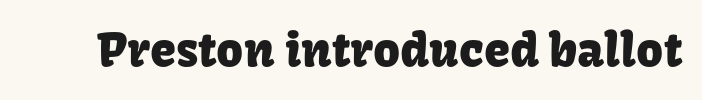
Q: Is the text italic (slanted)? A: No, it is upright.
Q: Is the typeface a serif or a sans-serif typeface? A: Sans-serif.
Q: Is the text underlined? A: No.
Q: Is the spacing between letters normal or unusually wide? A: Normal.
Q: Width (condensed, normal, or wide)? A: Normal.
Q: Stroke contrast? A: Low.
Q: x-height? A: Medium.
Q: Monospaced? A: No.
